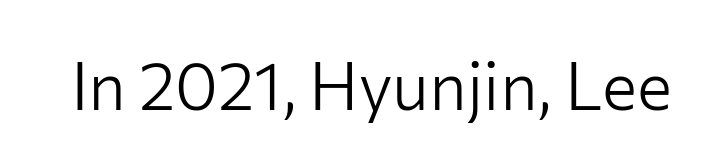
Q: Is the text bold? A: No.
Q: Is the text italic (slanted)? A: No, it is upright.
Q: Is the typeface a serif or a sans-serif typeface? A: Sans-serif.
Q: Is the text underlined? A: No.
Q: Is the spacing between letters normal or unusually wide? A: Normal.
Q: Width (condensed, normal, or wide)? A: Normal.
Q: Stroke contrast? A: Low.
Q: x-height? A: Medium.
Q: Monospaced? A: No.
